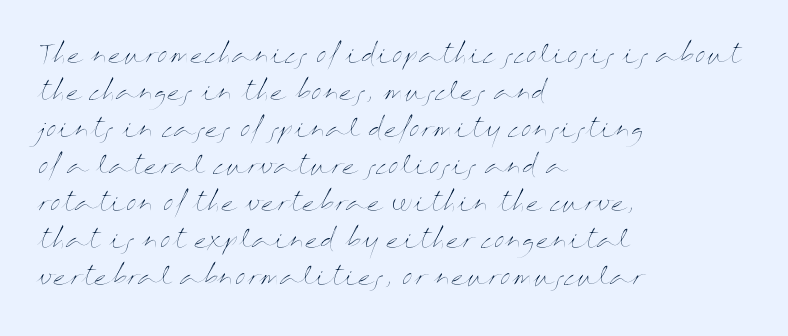
{"bold": "no", "underline": "no", "align": "left", "line_spacing": "normal", "line_spacing_ratio": 1.54, "letter_spacing": "normal", "letter_spacing_em": 0.0, "glyph_px": 24}
